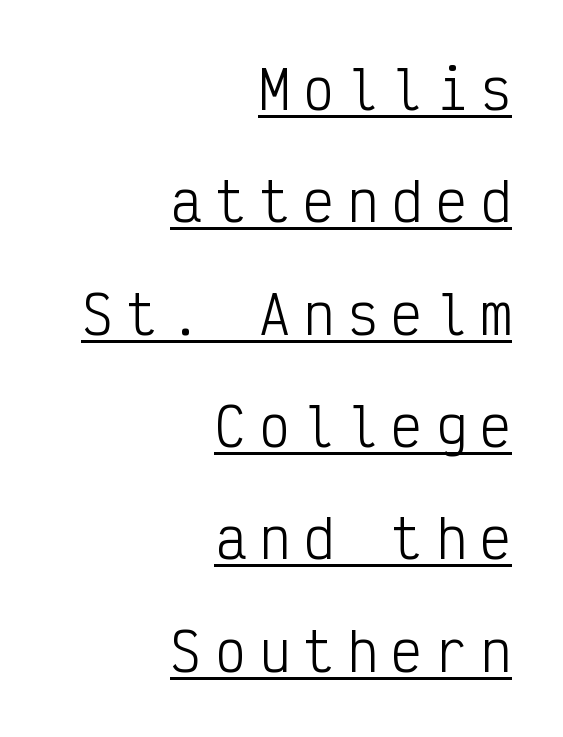
Q: Is the text bold? A: No.
Q: Is the text italic (slanted)? A: No, it is upright.
Q: Is the typeface a serif or a sans-serif typeface? A: Sans-serif.
Q: Is the text underlined? A: Yes.
Q: How is the paragraph aligned? A: Right-aligned.
Q: Is the spacing between letters normal or unusually wide? A: Unusually wide.
Q: Is the spacing between lines tight, normal or loose? A: Loose.
Q: Width (condensed, normal, or wide)? A: Condensed.
Q: Stroke contrast? A: Low.
Q: x-height? A: Medium.
Q: Monospaced? A: Yes.
